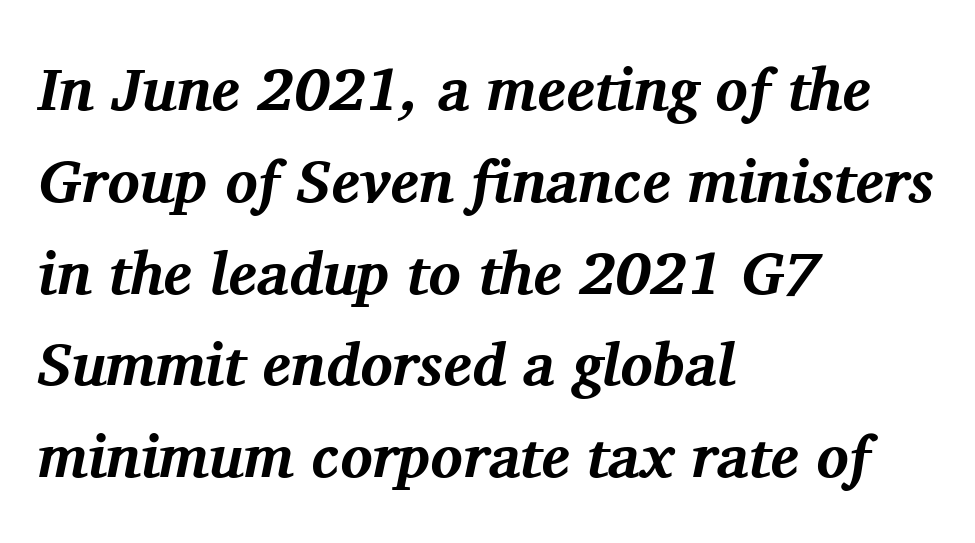
The image shows 60 px bold serif type, italic (leaning right); set left-aligned, normal line spacing (1.53x), normal letter spacing, not underlined; medium stroke contrast and a medium x-height.
